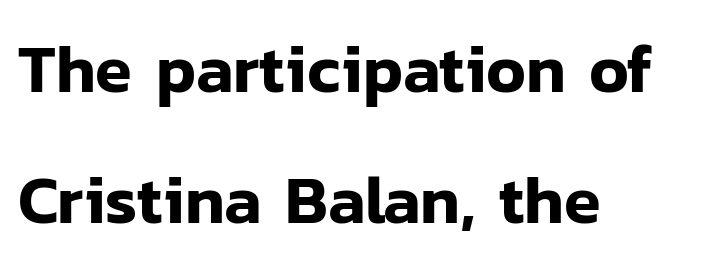
Q: Is the text italic (slanted)? A: No, it is upright.
Q: Is the typeface a serif or a sans-serif typeface? A: Sans-serif.
Q: Is the text underlined? A: No.
Q: How is the paragraph aligned? A: Left-aligned.
Q: Is the spacing between letters normal or unusually wide? A: Normal.
Q: Is the spacing between lines tight, normal or loose? A: Loose.
Q: Width (condensed, normal, or wide)? A: Normal.
Q: Stroke contrast? A: Low.
Q: x-height? A: Medium.
Q: Monospaced? A: No.
